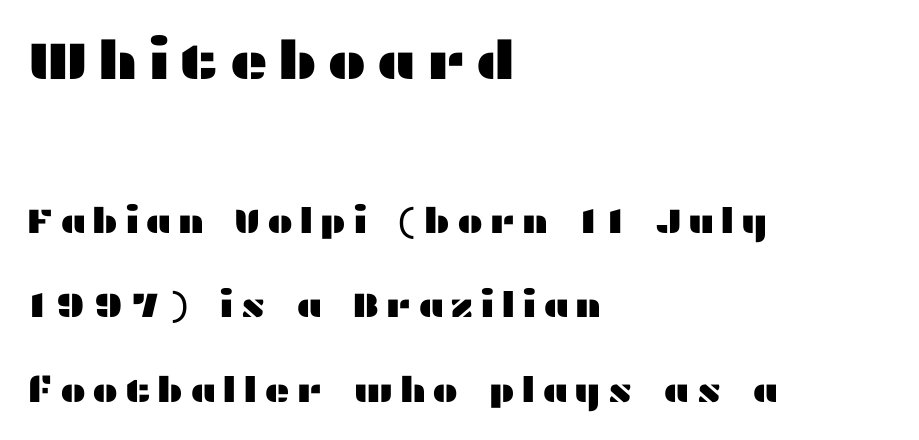
Q: Is the text italic (slanted)? A: No, it is upright.
Q: Is the typeface a serif or a sans-serif typeface? A: Sans-serif.
Q: Is the text underlined? A: No.
Q: How is the paragraph aligned? A: Left-aligned.
Q: Is the spacing between lines tight, normal or loose? A: Loose.
Q: Which block of text is set in a larger size, the first (top) or the second (bottom)? A: The first (top) one.
Q: Width (condensed, normal, or wide)? A: Wide.
Q: Stroke contrast? A: Medium.
Q: x-height? A: Medium.
Q: Monospaced? A: No.
